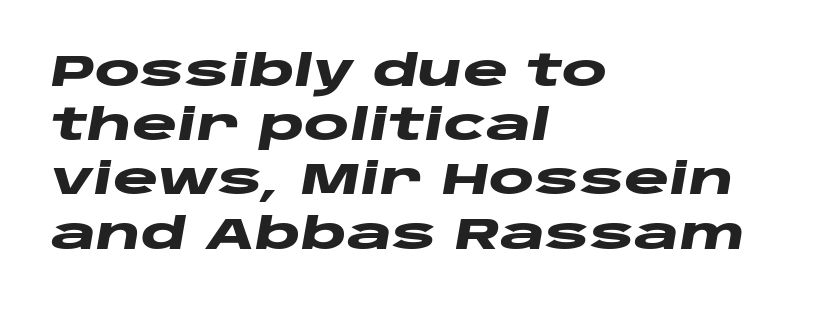
Leftover space on each line is placed entirely after the last word. Yep, that's italic — everything's leaning. You could call the tracking neutral — neither tight nor loose. Nobody drew a line under any word here.
